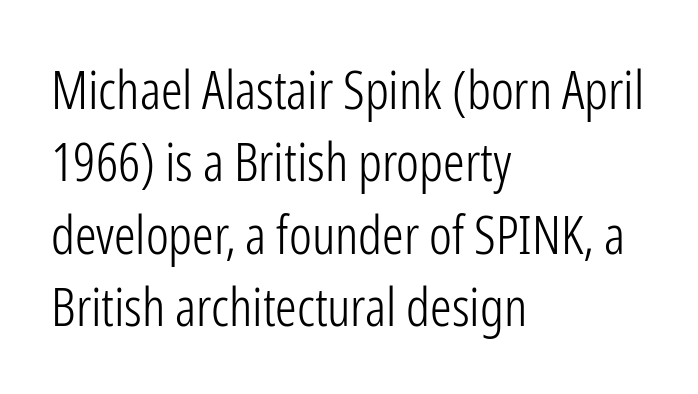
The image shows 54 px light, condensed sans-serif type, upright; set left-aligned, normal line spacing (1.34x), normal letter spacing, not underlined; low stroke contrast and a medium x-height.
